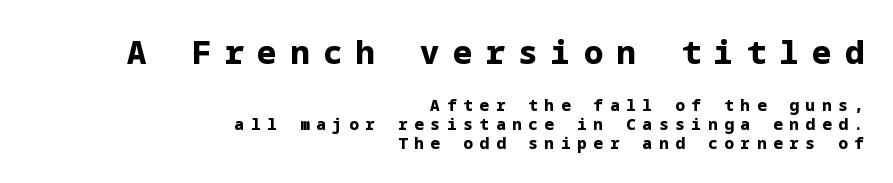
The image shows 32 px bold sans-serif type, upright; set right-aligned, line spacing 1.19x, unusually wide letter spacing (+0.42 em), not underlined; the first (top) block is 2.0x larger; low stroke contrast and a medium x-height.
